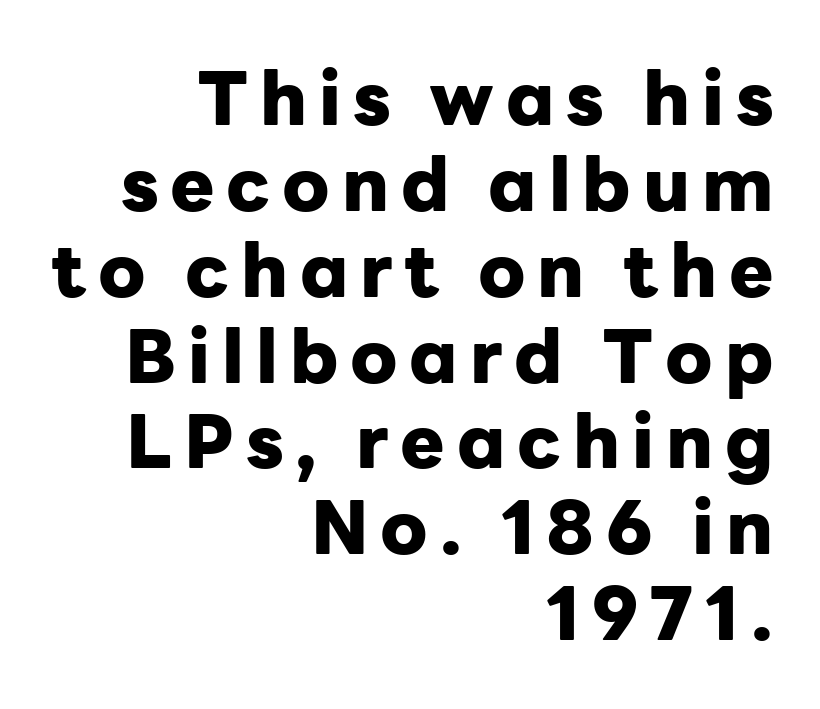
These lines are rendered in a variable-pitch font. The type sits square on the baseline with zero lean. Letterform terminals end flat and unadorned throughout the passage. Alignment: flush right. Weight check: bold — yes, fully.
